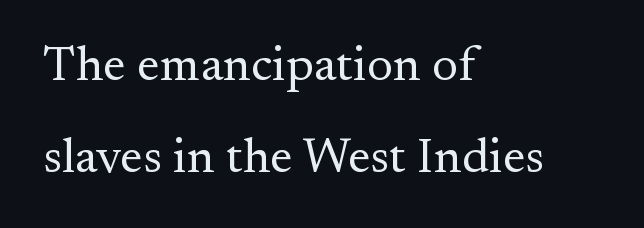
Q: Is the text bold? A: No.
Q: Is the text italic (slanted)? A: No, it is upright.
Q: Is the typeface a serif or a sans-serif typeface? A: Serif.
Q: Is the text underlined? A: No.
Q: How is the paragraph aligned? A: Left-aligned.
Q: Is the spacing between letters normal or unusually wide? A: Normal.
Q: Width (condensed, normal, or wide)? A: Normal.
Q: Stroke contrast? A: Medium.
Q: x-height? A: Small.
Q: Monospaced? A: No.
